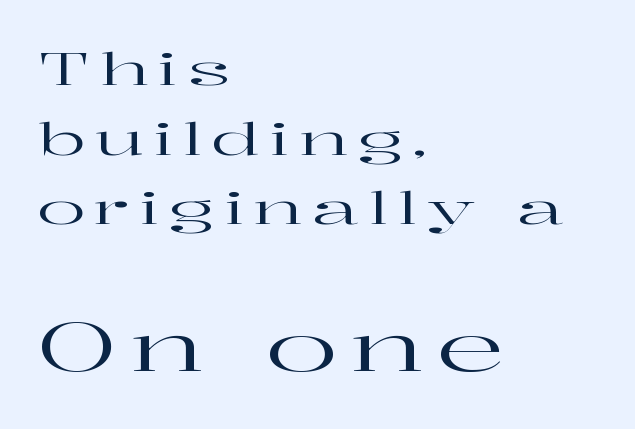
Q: Is the text italic (slanted)? A: No, it is upright.
Q: Is the typeface a serif or a sans-serif typeface? A: Serif.
Q: Is the text underlined? A: No.
Q: How is the paragraph aligned? A: Left-aligned.
Q: Is the spacing between letters normal or unusually wide? A: Unusually wide.
Q: Is the spacing between lines tight, normal or loose? A: Normal.
Q: Which block of text is set in a larger size, the first (top) or the second (bottom)? A: The second (bottom) one.
Q: Width (condensed, normal, or wide)? A: Wide.
Q: Stroke contrast? A: High.
Q: x-height? A: Medium.
Q: Monospaced? A: No.
